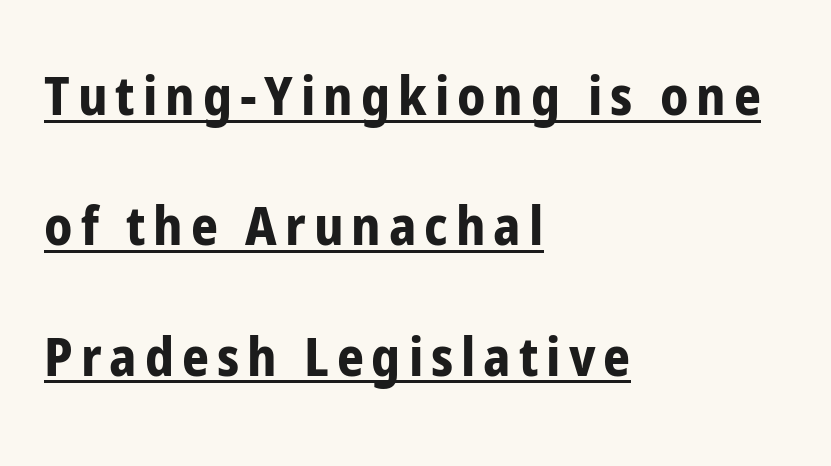
{"serif": "no", "italic": "no", "bold": "yes", "weight": "bold", "width": "condensed", "stroke_contrast": "low", "x_height": "medium", "monospaced": "no", "underline": "yes", "align": "left", "line_spacing": "loose", "line_spacing_ratio": 2.46, "glyph_px": 53}
